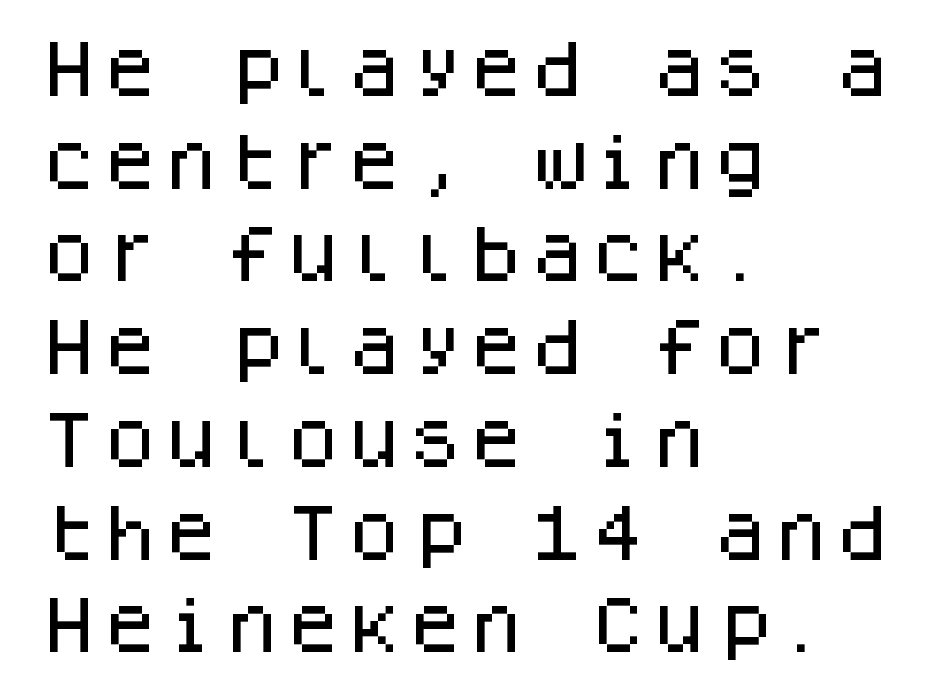
The image shows 61 px sans-serif type, upright, monospaced; set left-aligned, normal line spacing (1.52x), normal letter spacing, not underlined; low stroke contrast and a large x-height.
